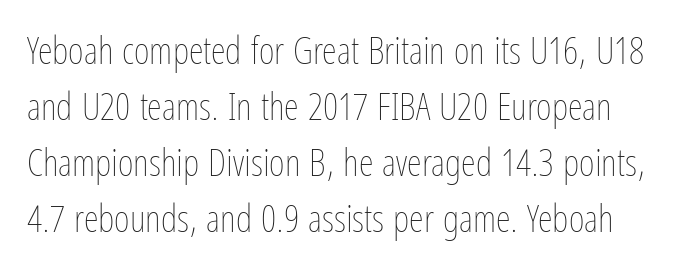
Q: Is the text bold? A: No.
Q: Is the text italic (slanted)? A: No, it is upright.
Q: Is the text underlined? A: No.
Q: Is the spacing between letters normal or unusually wide? A: Normal.
Q: Is the spacing between lines tight, normal or loose? A: Normal.
Q: Width (condensed, normal, or wide)? A: Condensed.
Q: Stroke contrast? A: Low.
Q: x-height? A: Medium.
Q: Monospaced? A: No.
